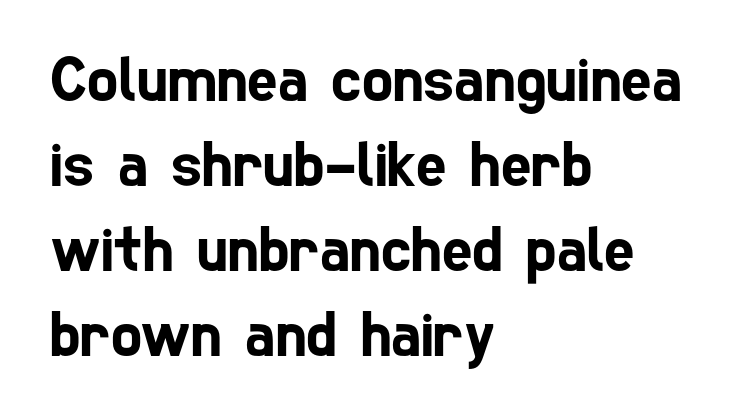
Q: Is the typeface a serif or a sans-serif typeface? A: Sans-serif.
Q: Is the text underlined? A: No.
Q: How is the paragraph aligned? A: Left-aligned.
Q: Is the spacing between letters normal or unusually wide? A: Normal.
Q: Is the spacing between lines tight, normal or loose? A: Normal.
Q: Width (condensed, normal, or wide)? A: Condensed.
Q: Stroke contrast? A: Low.
Q: x-height? A: Medium.
Q: Monospaced? A: No.
